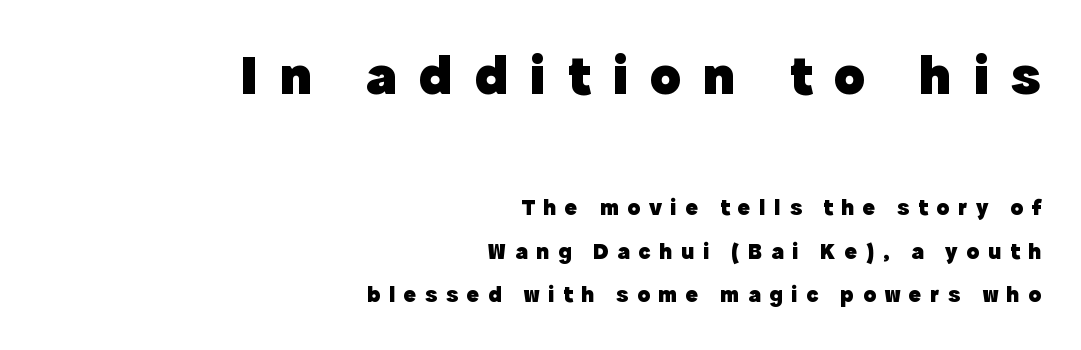
Q: Is the text bold? A: Yes.
Q: Is the text italic (slanted)? A: No, it is upright.
Q: Is the typeface a serif or a sans-serif typeface? A: Sans-serif.
Q: Is the text underlined? A: No.
Q: How is the paragraph aligned? A: Right-aligned.
Q: Is the spacing between letters normal or unusually wide? A: Unusually wide.
Q: Which block of text is set in a larger size, the first (top) or the second (bottom)? A: The first (top) one.
Q: Width (condensed, normal, or wide)? A: Normal.
Q: x-height? A: Medium.
Q: Monospaced? A: No.
